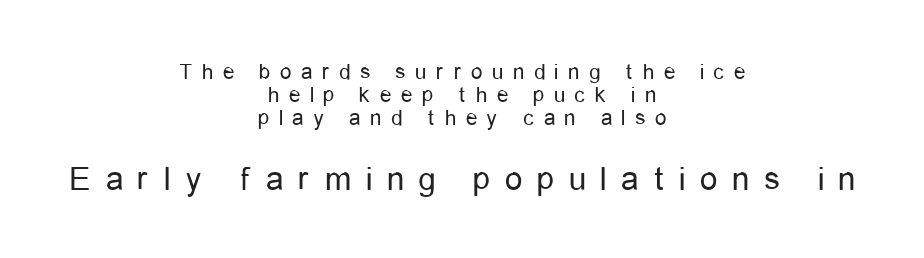
Quick note: underline off. The letters stand straight up with perfectly vertical stems. Horizontal alignment here is central, giving a formal, balanced look. A typesetter would label this face a sans. Does the leading feel generous? Not at all — it's pinched. Look at the tracking — it's clearly loosened, letters drifting apart.
